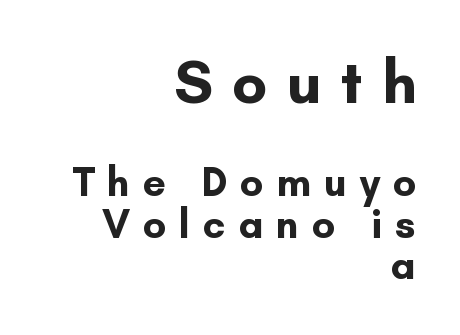
Q: Is the text bold? A: Yes.
Q: Is the text italic (slanted)? A: No, it is upright.
Q: Is the typeface a serif or a sans-serif typeface? A: Sans-serif.
Q: Is the text underlined? A: No.
Q: How is the paragraph aligned? A: Right-aligned.
Q: Is the spacing between letters normal or unusually wide? A: Unusually wide.
Q: Is the spacing between lines tight, normal or loose? A: Tight.
Q: Which block of text is set in a larger size, the first (top) or the second (bottom)? A: The first (top) one.
Q: Width (condensed, normal, or wide)? A: Normal.
Q: Stroke contrast? A: Low.
Q: x-height? A: Small.
Q: Monospaced? A: No.
